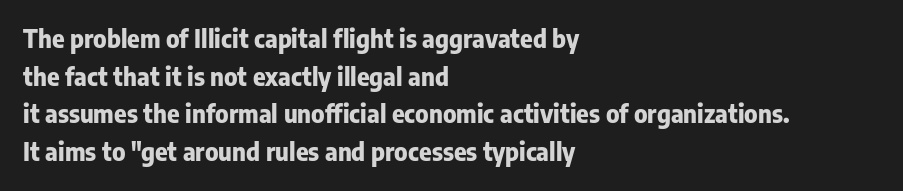
Q: Is the text bold? A: Yes.
Q: Is the text italic (slanted)? A: No, it is upright.
Q: Is the text underlined? A: No.
Q: How is the paragraph aligned? A: Left-aligned.
Q: Is the spacing between letters normal or unusually wide? A: Normal.
Q: Is the spacing between lines tight, normal or loose? A: Normal.
